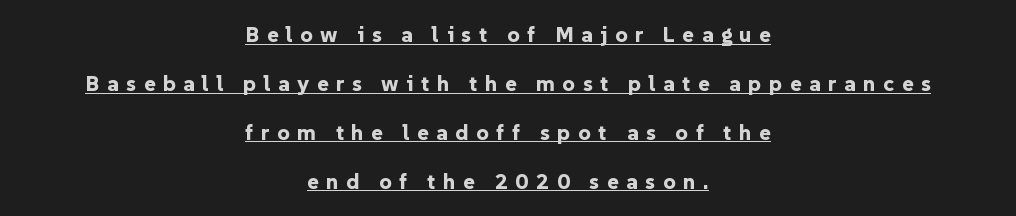
Q: Is the text bold? A: Yes.
Q: Is the text italic (slanted)? A: No, it is upright.
Q: Is the text underlined? A: Yes.
Q: How is the paragraph aligned? A: Centered.
Q: Is the spacing between letters normal or unusually wide? A: Unusually wide.
Q: Is the spacing between lines tight, normal or loose? A: Loose.
